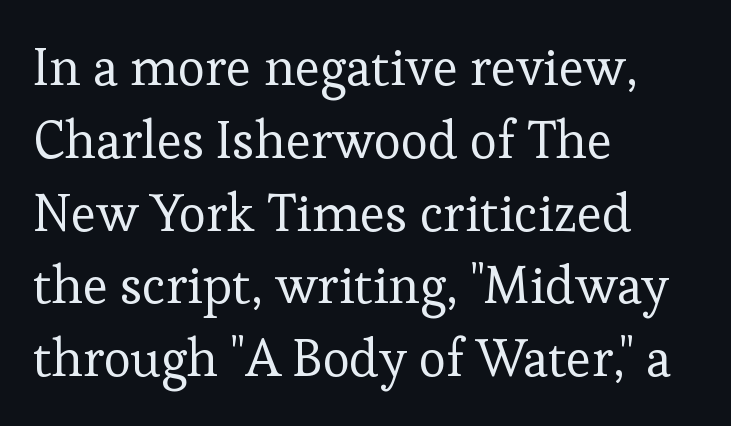
The image shows 52 px regular-weight serif type, upright; set left-aligned, normal line spacing (1.4x), normal letter spacing, not underlined; low stroke contrast and a medium x-height.
